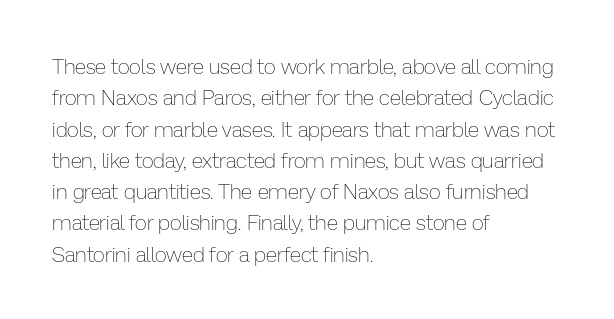
Q: Is the text bold? A: No.
Q: Is the text italic (slanted)? A: No, it is upright.
Q: Is the text underlined? A: No.
Q: How is the paragraph aligned? A: Left-aligned.
Q: Is the spacing between letters normal or unusually wide? A: Normal.
Q: Is the spacing between lines tight, normal or loose? A: Normal.
